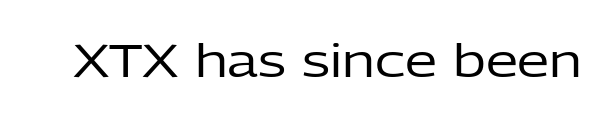
{"serif": "no", "italic": "no", "bold": "no", "weight": "regular", "width": "normal", "stroke_contrast": "low", "x_height": "medium", "monospaced": "no", "underline": "no", "letter_spacing": "normal", "letter_spacing_em": 0.0, "glyph_px": 46}
